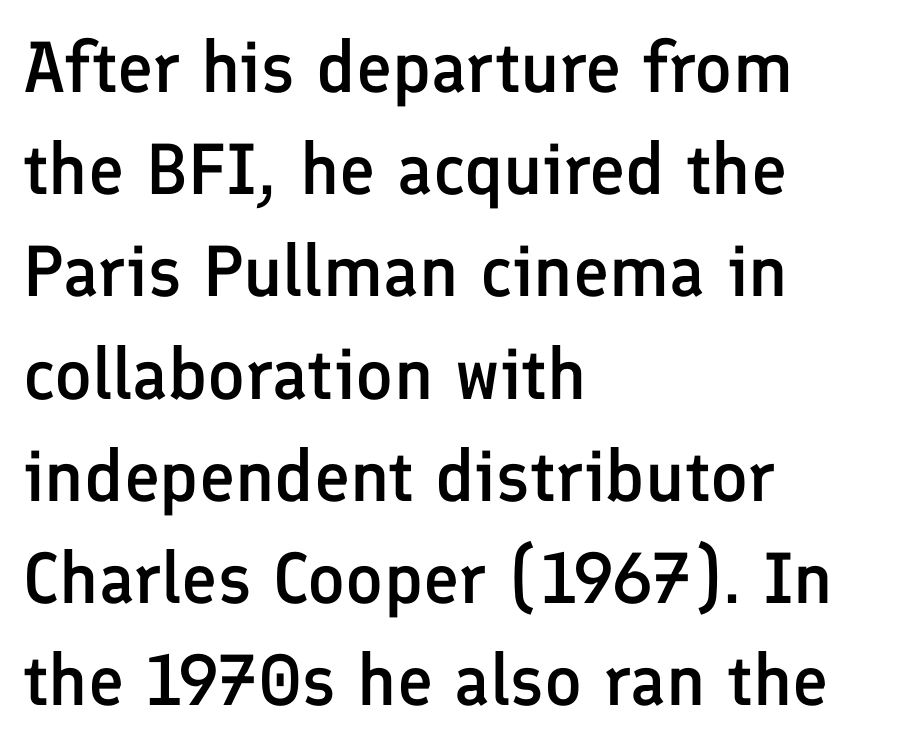
Q: Is the text bold? A: Semi-bold.
Q: Is the text italic (slanted)? A: No, it is upright.
Q: Is the typeface a serif or a sans-serif typeface? A: Sans-serif.
Q: Is the text underlined? A: No.
Q: How is the paragraph aligned? A: Left-aligned.
Q: Is the spacing between letters normal or unusually wide? A: Normal.
Q: Is the spacing between lines tight, normal or loose? A: Normal.
Q: Width (condensed, normal, or wide)? A: Normal.
Q: Stroke contrast? A: Low.
Q: x-height? A: Medium.
Q: Monospaced? A: No.
